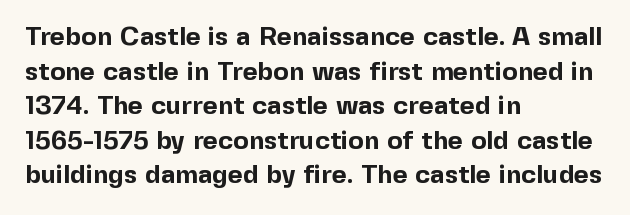
{"italic": "no", "bold": "yes", "underline": "no", "align": "left", "line_spacing": "normal", "line_spacing_ratio": 1.33, "letter_spacing": "normal", "letter_spacing_em": 0.0, "glyph_px": 26}
